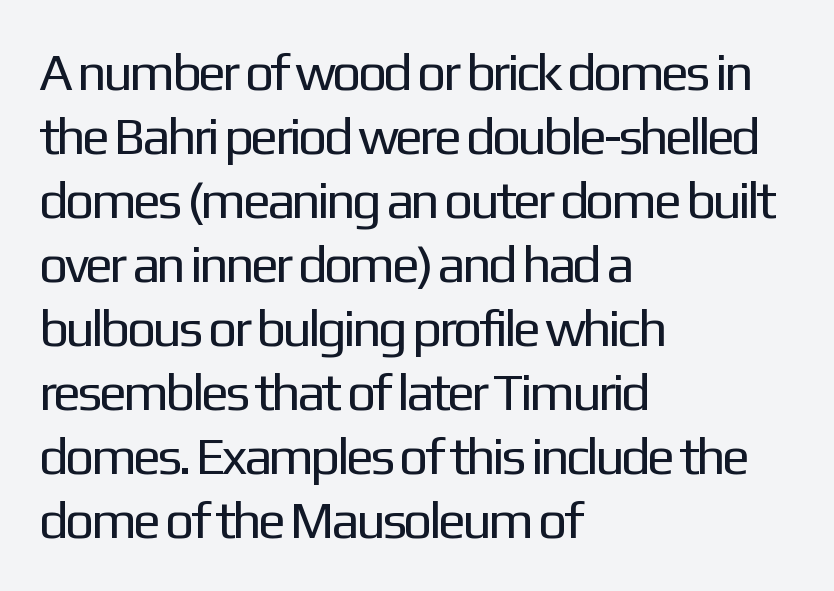
{"serif": "no", "italic": "no", "bold": "no", "weight": "regular", "width": "normal", "stroke_contrast": "low", "x_height": "medium", "monospaced": "no", "underline": "no", "align": "left", "line_spacing_ratio": 1.23, "letter_spacing": "normal", "letter_spacing_em": 0.0, "glyph_px": 52}
